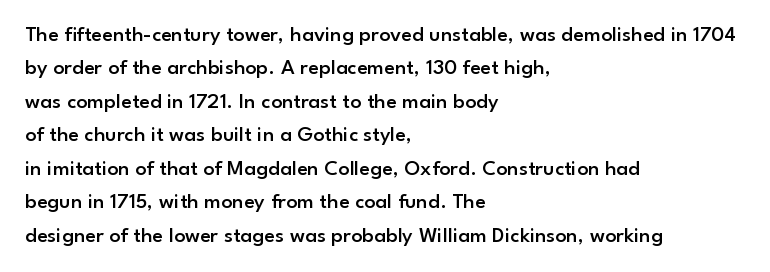
{"italic": "no", "bold": "semi", "underline": "no", "align": "left", "line_spacing": "normal", "line_spacing_ratio": 1.52, "letter_spacing": "normal", "letter_spacing_em": 0.0, "glyph_px": 22}
